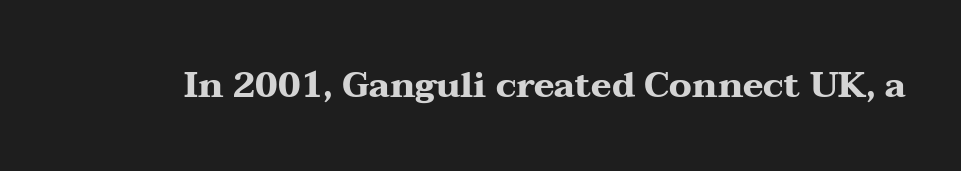
{"serif": "yes", "italic": "no", "bold": "yes", "weight": "heavy", "width": "wide", "stroke_contrast": "medium", "x_height": "medium", "monospaced": "no", "underline": "no", "letter_spacing": "normal", "letter_spacing_em": 0.0, "glyph_px": 35}
